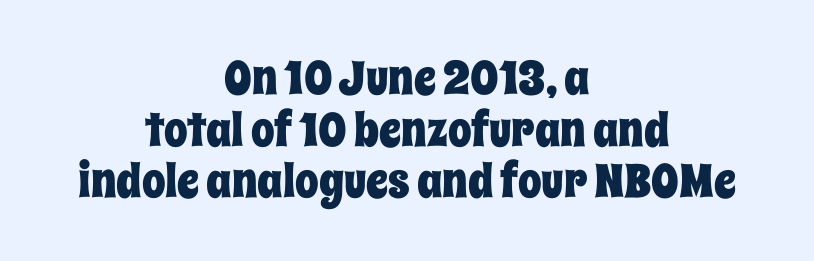
{"italic": "no", "width": "condensed", "stroke_contrast": "low", "x_height": "large", "monospaced": "no", "underline": "no", "align": "center", "line_spacing": "tight", "line_spacing_ratio": 1.1, "letter_spacing": "normal", "letter_spacing_em": 0.0, "glyph_px": 47}
